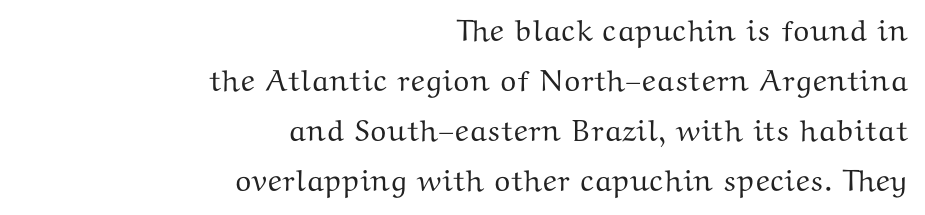
Looks like regular typesetting: each glyph gets only the width it needs. Does extra space separate the letters? No, they use regular spacing. Note: serifs present on the glyphs. Descenders are the only things crossing below the line. Layout note: lines flush right.
